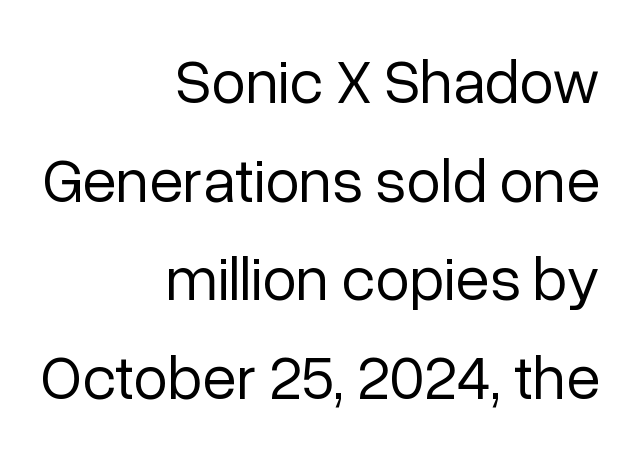
Letters rest on an invisible, unmarked baseline. Is the letter spacing exaggerated? No — it looks like the ordinary default. The lines sit at an ordinary, default distance from one another. The type family on display is of the sans-serif kind. The typesetting does not lean heavy: it is not bold.
